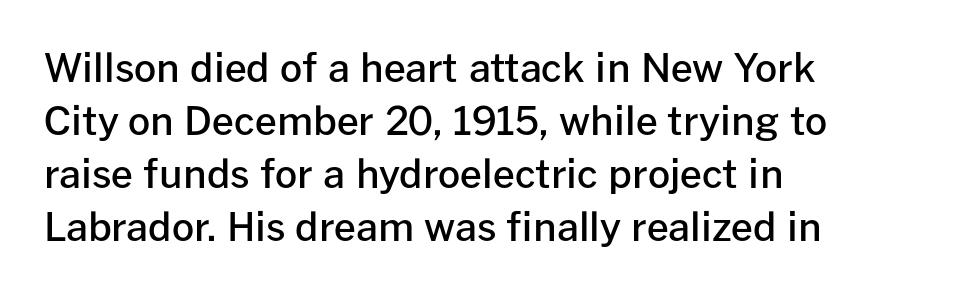
{"serif": "no", "italic": "no", "bold": "semi", "weight": "semibold", "width": "normal", "stroke_contrast": "low", "x_height": "medium", "monospaced": "no", "underline": "no", "align": "left", "line_spacing": "normal", "line_spacing_ratio": 1.36, "letter_spacing": "normal", "letter_spacing_em": 0.0, "glyph_px": 39}
